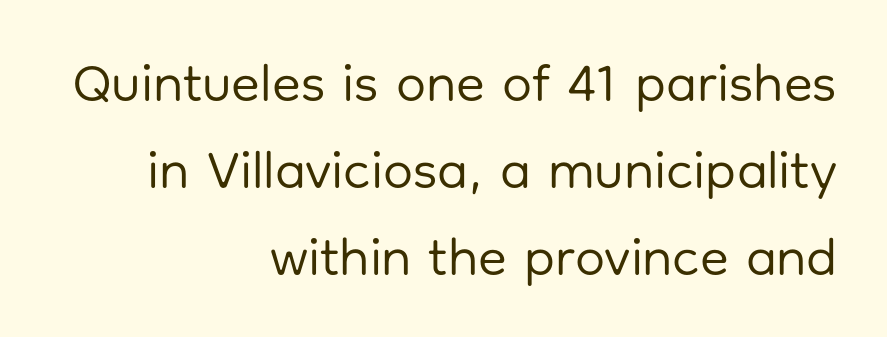
Does the lettering tilt? It doesn't — this is upright. The type family on display is of the sans-serif kind. Reading down the column, the eye jumps a familiar distance to each next line. You could not count columns in this text — the font is proportionally spaced. Nothing heavy about these letters — not bold at all.
